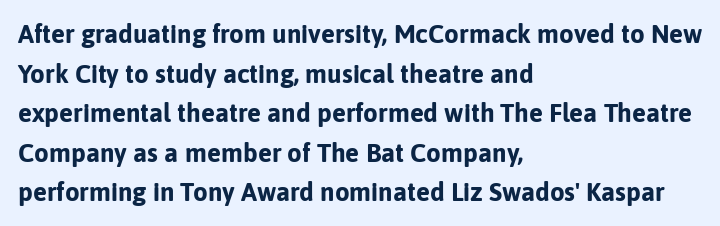
The image shows 26 px bold type, upright; set left-aligned, normal line spacing (1.52x), normal letter spacing, not underlined.
